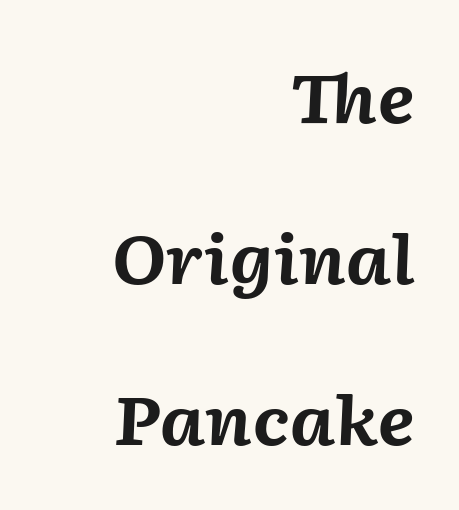
The face used here is proportionally spaced, like ordinary book or web type. The typesetter chose a ragged-left arrangement here. Posture: slanted. The line texture is even and compact thanks to regular tracking. A typesetter would call this leading open, well beyond the default. Type without underlining.
